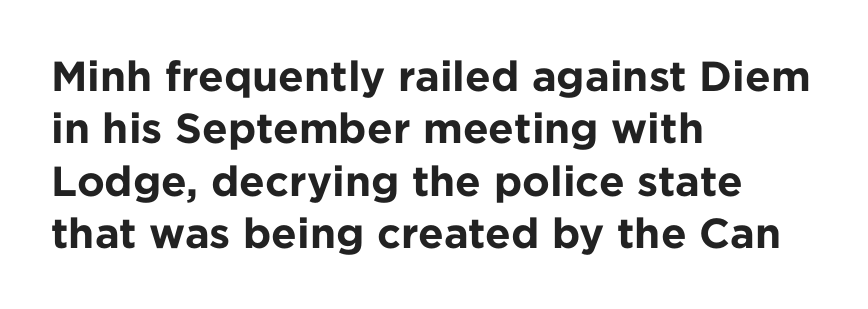
The image shows 42 px bold sans-serif type, upright; set left-aligned, normal line spacing (1.25x), normal letter spacing, not underlined; low stroke contrast and a medium x-height.
